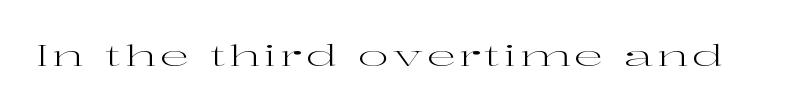
Ordinary non-slanted type is in use. Varying glyph widths throughout — classic text-font behaviour. The zone under the glyphs is completely vacant. Is the stroke heavy? The answer is a plain regular-or-lighter. Type style note: has serifs.
